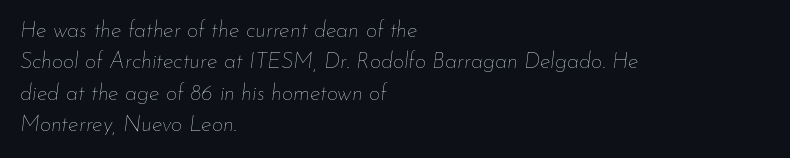
Q: Is the text bold? A: No.
Q: Is the text italic (slanted)? A: Yes, it leans right by about 7 degrees.
Q: Is the text underlined? A: No.
Q: How is the paragraph aligned? A: Left-aligned.
Q: Is the spacing between letters normal or unusually wide? A: Normal.
Q: Is the spacing between lines tight, normal or loose? A: Normal.
